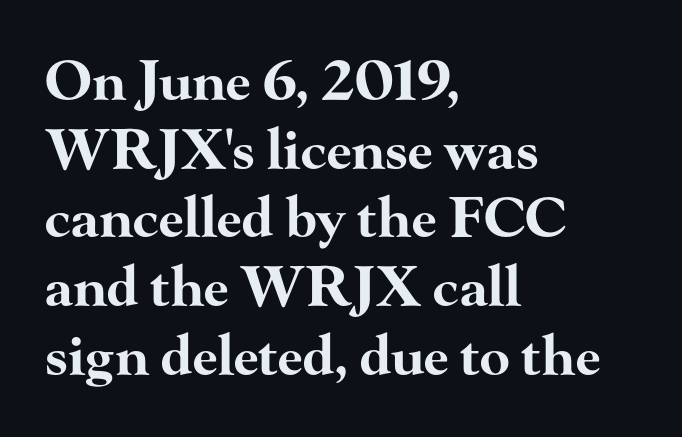
Designer's note — italics off, roman on. Note the varied advance widths — an 'i' is clearly narrower than an 'm'. The strokes are fattened all the way to bold. A typesetter would call this zero additional tracking.
